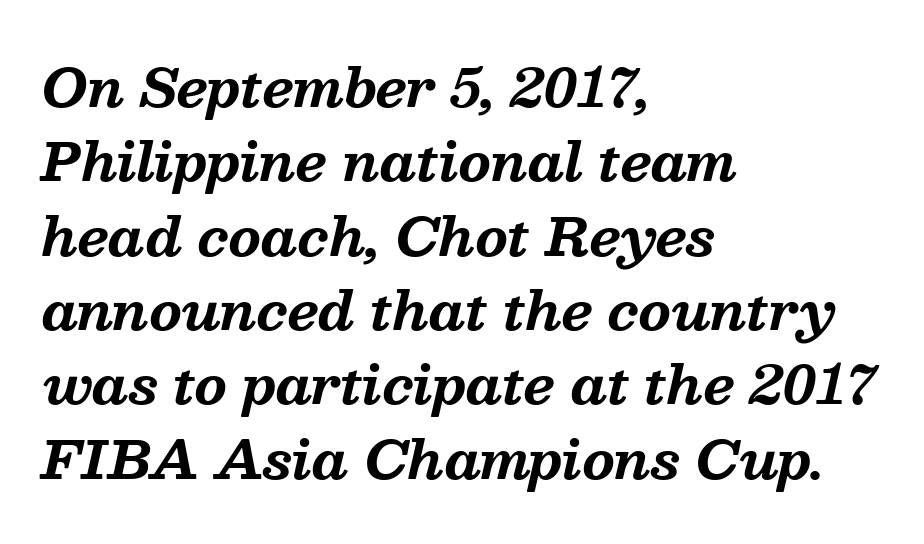
{"serif": "yes", "italic": "yes", "lean": "right", "slant_degrees": 13, "bold": "yes", "weight": "bold", "width": "normal", "stroke_contrast": "medium", "x_height": "medium", "monospaced": "no", "underline": "no", "align": "left", "line_spacing": "normal", "line_spacing_ratio": 1.43, "letter_spacing": "normal", "letter_spacing_em": 0.0, "glyph_px": 52}
